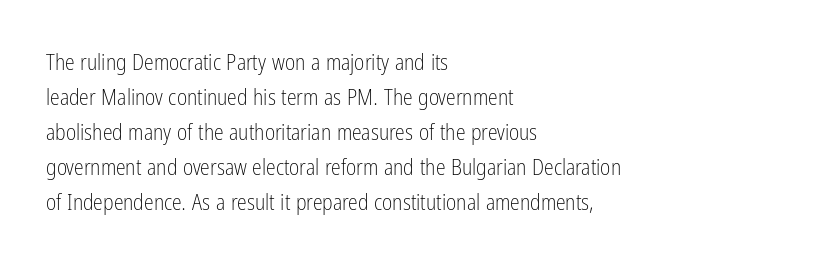
The image shows 22 px text type, upright; set left-aligned, normal line spacing (1.59x), normal letter spacing, not underlined.
